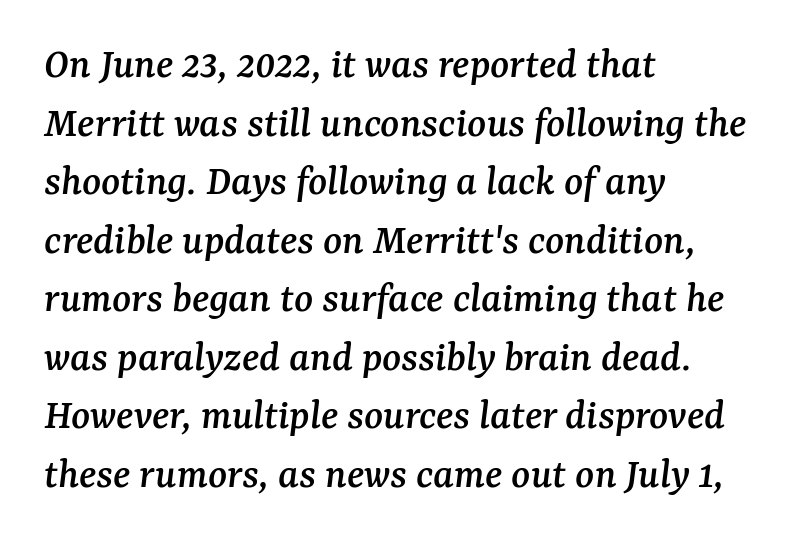
Q: Is the text italic (slanted)? A: Yes, it leans right by about 7 degrees.
Q: Is the typeface a serif or a sans-serif typeface? A: Serif.
Q: Is the text underlined? A: No.
Q: How is the paragraph aligned? A: Left-aligned.
Q: Is the spacing between letters normal or unusually wide? A: Normal.
Q: Is the spacing between lines tight, normal or loose? A: Normal.
Q: Width (condensed, normal, or wide)? A: Normal.
Q: Stroke contrast? A: Medium.
Q: x-height? A: Medium.
Q: Monospaced? A: No.
